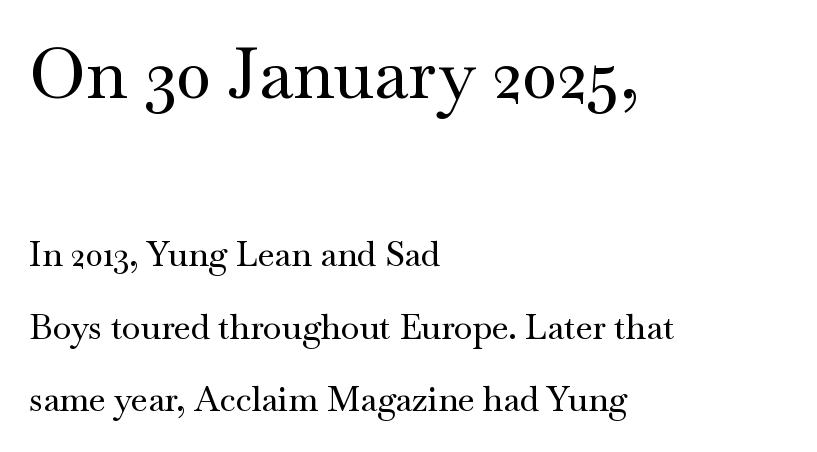
{"serif": "yes", "italic": "no", "width": "wide", "stroke_contrast": "medium", "x_height": "small", "monospaced": "no", "underline": "no", "align": "left", "line_spacing": "loose", "line_spacing_ratio": 2.14, "letter_spacing": "normal", "letter_spacing_em": 0.0, "larger_block": "first", "size_ratio": 2.03, "glyph_px": 69}
